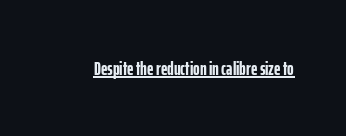
The image shows 20 px bold type, upright; set normal letter spacing, underlined.
